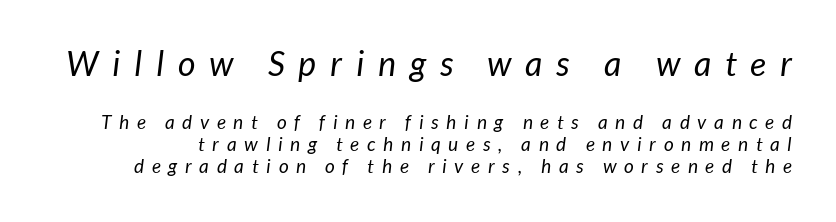
Q: Is the text bold? A: No.
Q: Is the typeface a serif or a sans-serif typeface? A: Sans-serif.
Q: Is the text underlined? A: No.
Q: Is the spacing between letters normal or unusually wide? A: Unusually wide.
Q: Which block of text is set in a larger size, the first (top) or the second (bottom)? A: The first (top) one.
Q: Width (condensed, normal, or wide)? A: Normal.
Q: Stroke contrast? A: Low.
Q: x-height? A: Medium.
Q: Monospaced? A: No.
